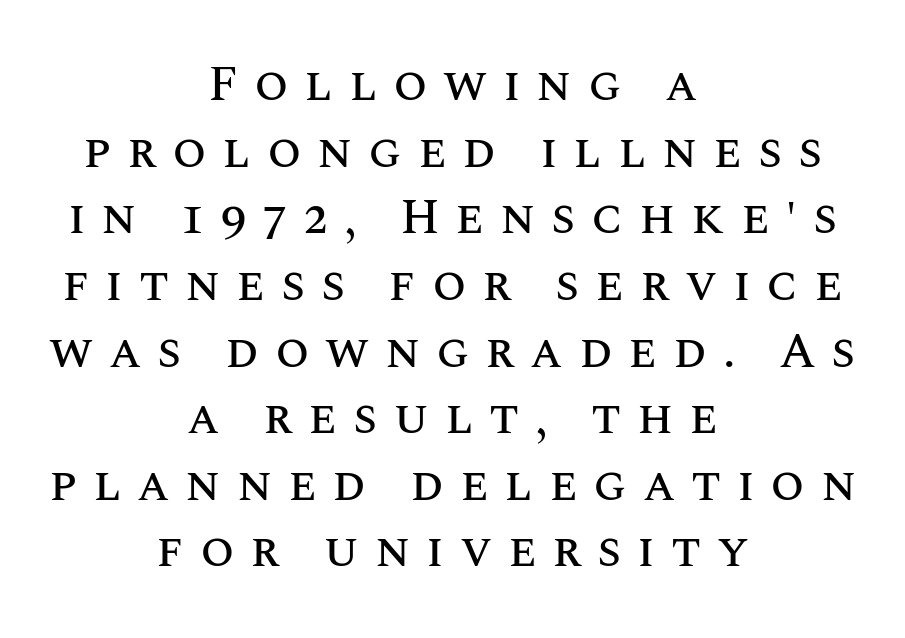
No word sits above an underline. If you measured baseline to baseline, you'd find a middling distance. Reading down the block, each line starts at a different indent, mirrored at its end. Quick note: not italic, upright.
